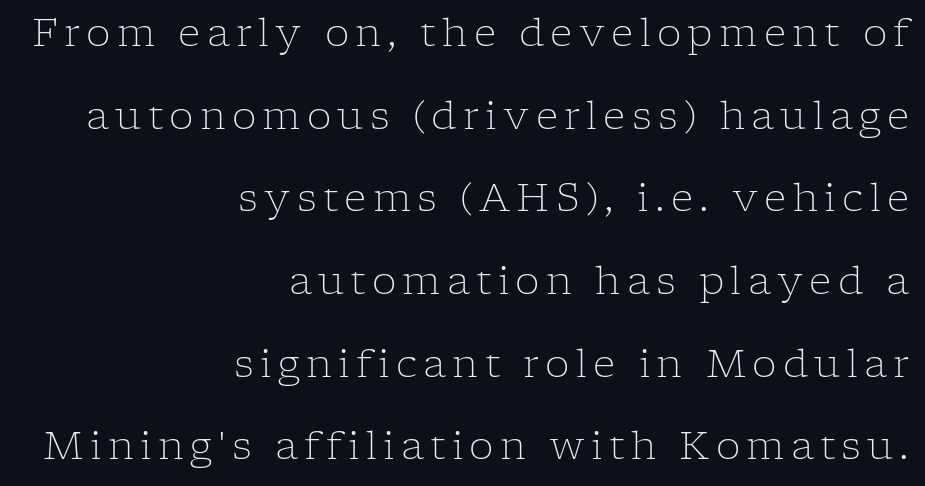
The image shows 39 px light serif type, upright; set right-aligned, loose line spacing (2.12x), not underlined; low stroke contrast and a medium x-height.
